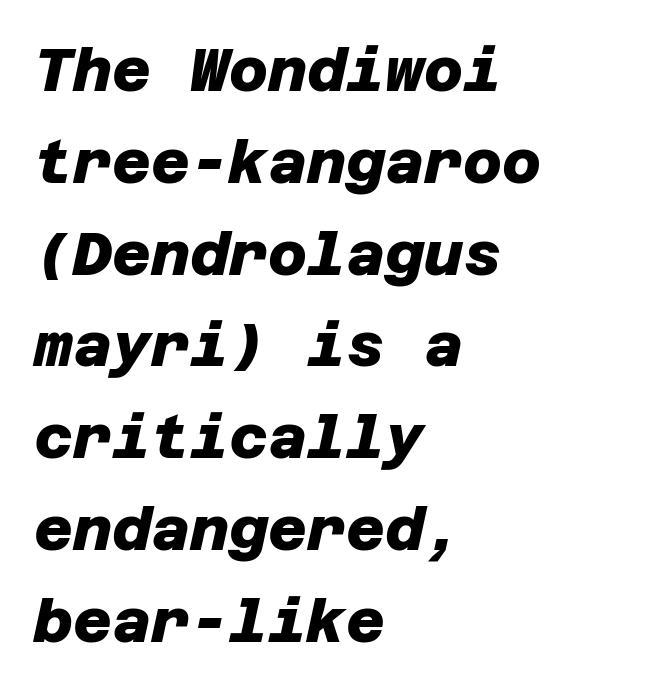
This sample is left-justified, so line endings fall wherever the words run out. Decoration check: the copy has no underline. This is sans-serif lettering, the kind often seen on screens and signage. Strokes here are thick enough to call this a true bold.
